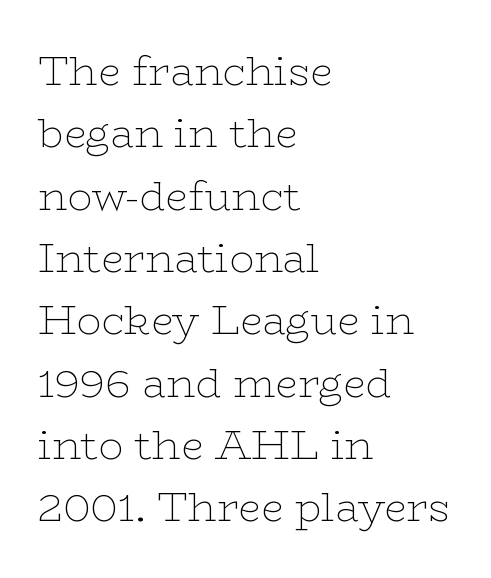
Q: Is the text bold? A: No.
Q: Is the text italic (slanted)? A: No, it is upright.
Q: Is the typeface a serif or a sans-serif typeface? A: Serif.
Q: Is the text underlined? A: No.
Q: How is the paragraph aligned? A: Left-aligned.
Q: Is the spacing between letters normal or unusually wide? A: Normal.
Q: Is the spacing between lines tight, normal or loose? A: Normal.
Q: Width (condensed, normal, or wide)? A: Wide.
Q: Stroke contrast? A: Low.
Q: x-height? A: Medium.
Q: Monospaced? A: No.
